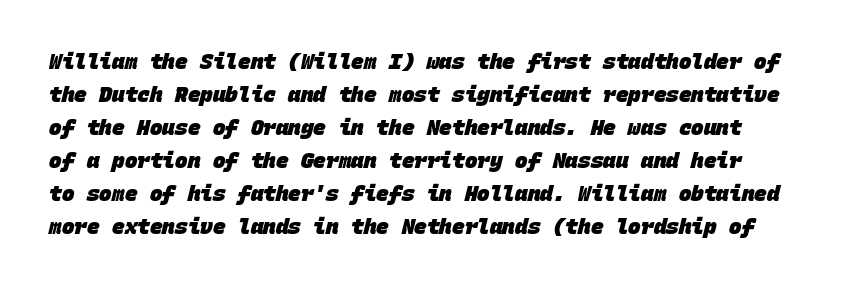
Strokes here are thick enough to call this a true bold. The rendering uses a moderate line-height, typical for paragraphs. The passage shown has conventional tracking throughout. This rendering features lettering with no underline.
